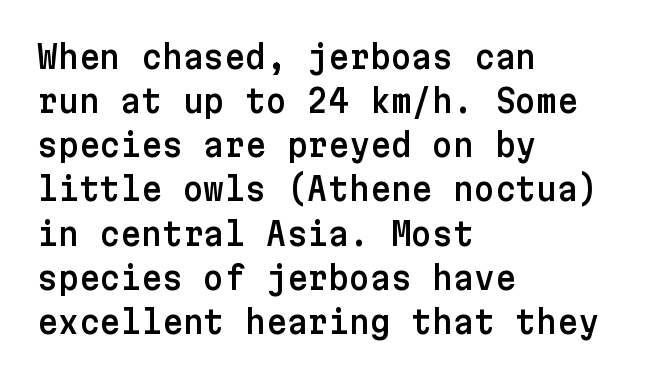
{"serif": "no", "italic": "no", "width": "normal", "stroke_contrast": "low", "x_height": "medium", "underline": "no", "align": "left", "line_spacing": "normal", "line_spacing_ratio": 1.38, "letter_spacing": "normal", "letter_spacing_em": 0.0, "glyph_px": 32}
